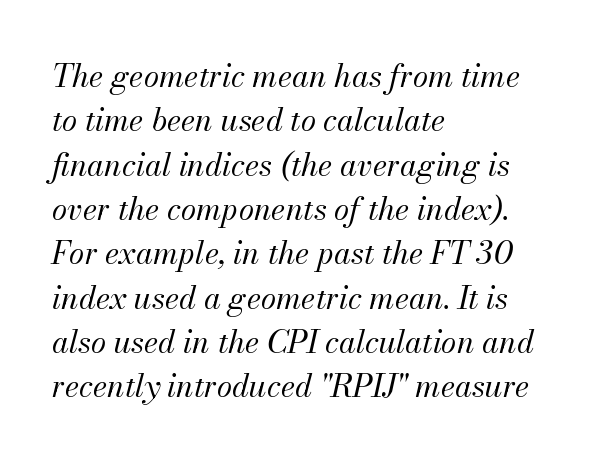
{"italic": "yes", "lean": "right", "slant_degrees": 13, "bold": "no", "weight": "regular", "width": "normal", "stroke_contrast": "medium", "x_height": "small", "monospaced": "no", "underline": "no", "align": "left", "line_spacing": "normal", "line_spacing_ratio": 1.43, "letter_spacing": "normal", "letter_spacing_em": 0.0, "glyph_px": 31}
